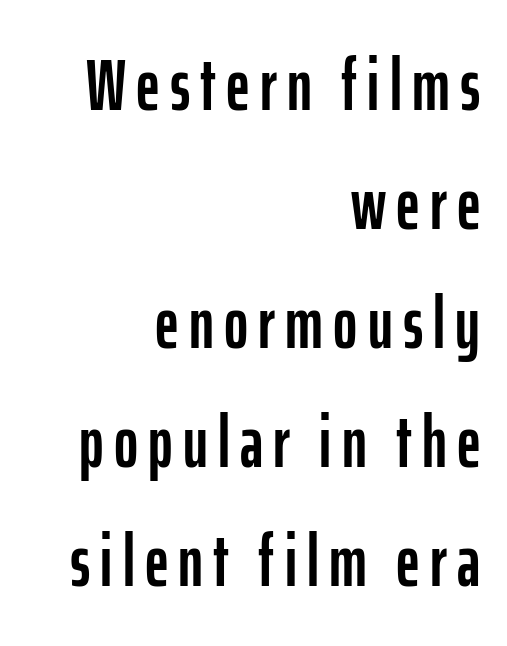
{"serif": "no", "italic": "no", "width": "condensed", "stroke_contrast": "low", "x_height": "medium", "monospaced": "no", "underline": "no", "align": "right", "line_spacing": "normal", "line_spacing_ratio": 1.63, "glyph_px": 73}
